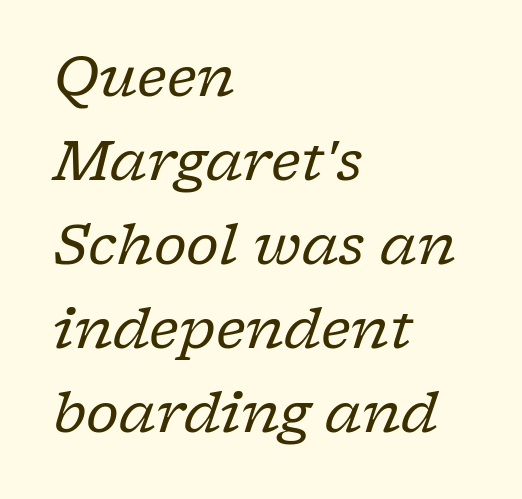
{"serif": "yes", "italic": "yes", "lean": "right", "slant_degrees": 17, "bold": "no", "weight": "regular", "width": "normal", "stroke_contrast": "low", "x_height": "medium", "monospaced": "no", "underline": "no", "align": "left", "line_spacing": "normal", "line_spacing_ratio": 1.5, "letter_spacing": "normal", "letter_spacing_em": 0.0, "glyph_px": 56}
